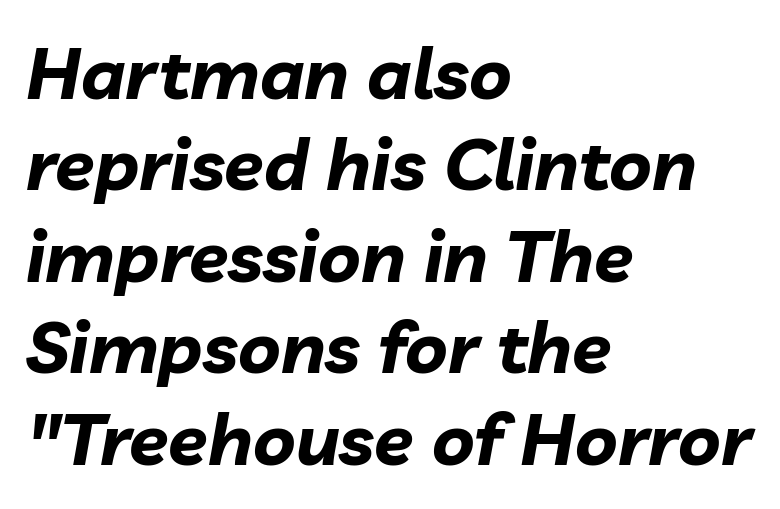
The image shows 72 px bold type, italic (leaning right); set left-aligned, normal line spacing (1.27x), normal letter spacing, not underlined; low stroke contrast and a medium x-height.
